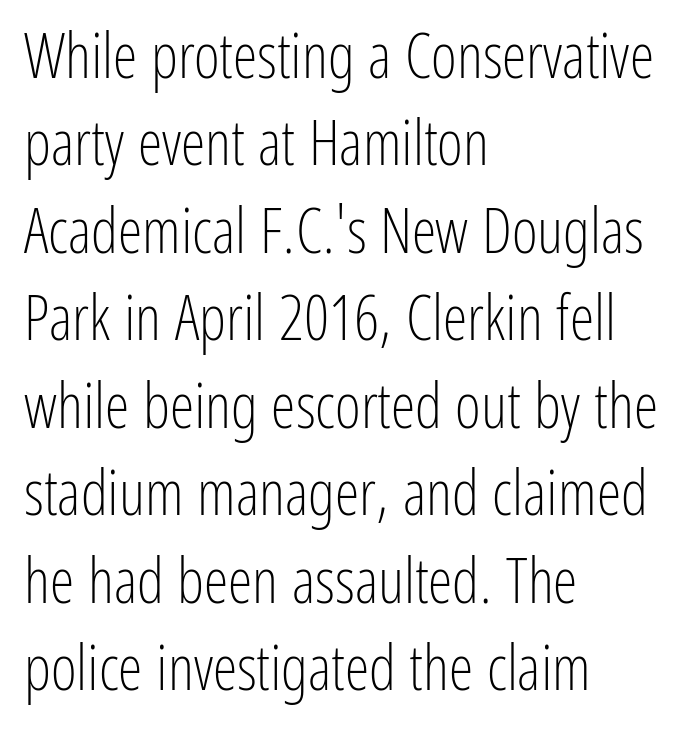
The image shows 62 px light, condensed sans-serif type, upright; set left-aligned, normal line spacing (1.41x), normal letter spacing, not underlined; low stroke contrast and a medium x-height.
